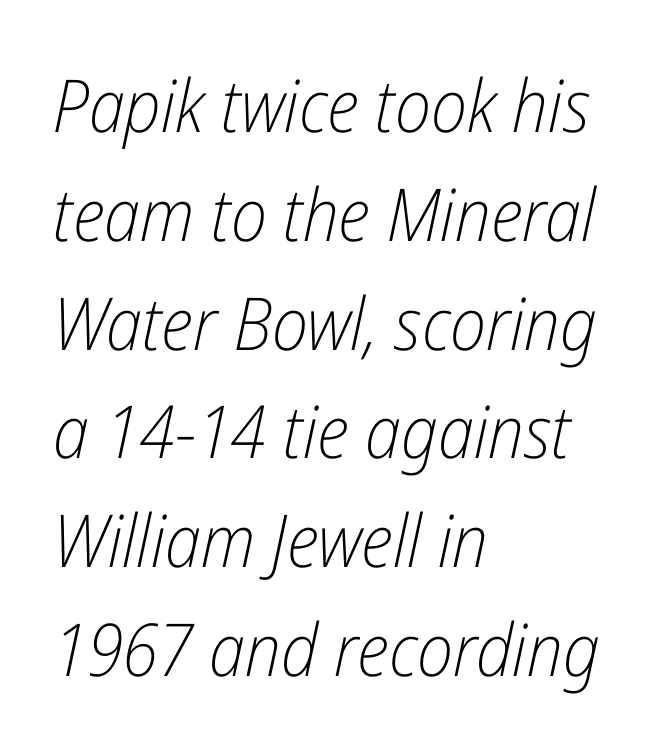
The image shows 73 px light, condensed type, italic (leaning right); set left-aligned, normal line spacing (1.49x), normal letter spacing, not underlined; low stroke contrast and a medium x-height.
